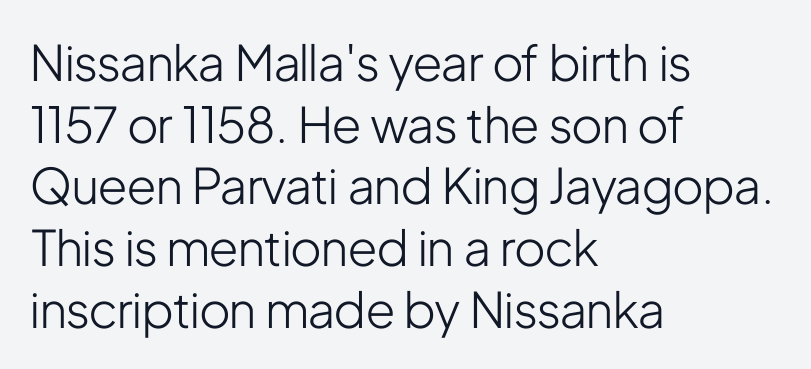
The image shows 49 px light, condensed sans-serif type, upright; set left-aligned, normal line spacing (1.26x), normal letter spacing, not underlined; low stroke contrast and a medium x-height.
